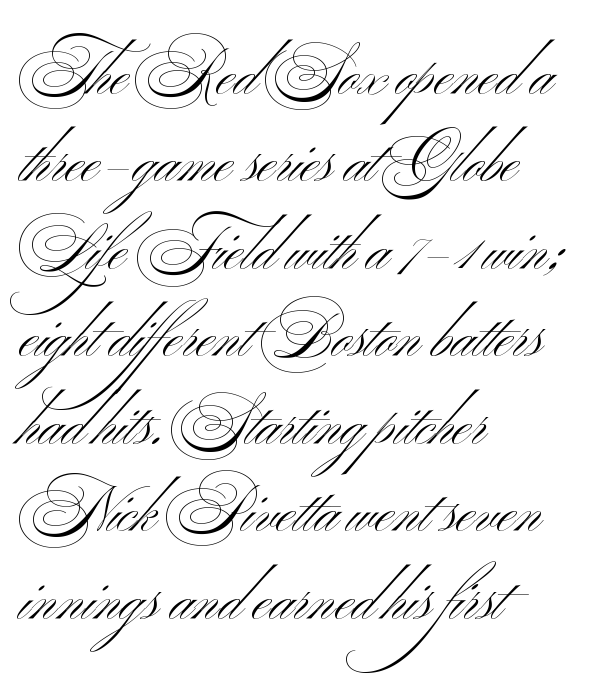
Stroke mass is kept to a normal reading level or below. These lines are rendered in a variable-pitch font. Underline: absent. Is the block centered? No — it sits flush against the left margin. The space between consecutive lines is moderate.
